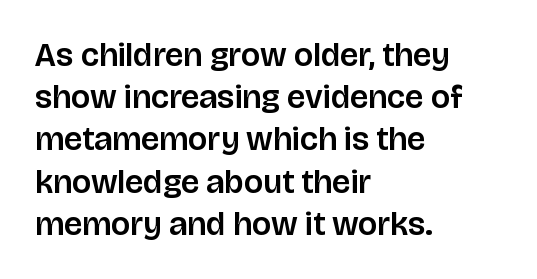
The image shows 33 px sans-serif type, upright; set left-aligned, normal line spacing (1.28x), normal letter spacing, not underlined; low stroke contrast and a large x-height.
